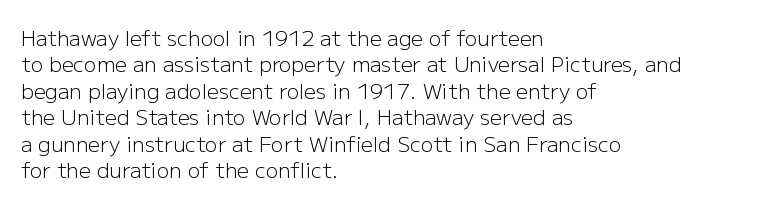
{"italic": "no", "bold": "no", "underline": "no", "align": "left", "line_spacing": "normal", "line_spacing_ratio": 1.26, "letter_spacing": "normal", "letter_spacing_em": 0.0, "glyph_px": 21}
